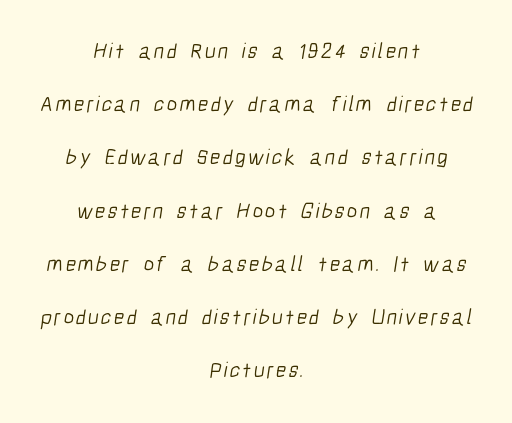
The leading is generous, giving the passage an open texture. Teacher's note: observe the equal gaps on both sides — that is centered alignment. Honestly, there is no underline to notice here at all. Unbolded letterforms with no extra heft.
